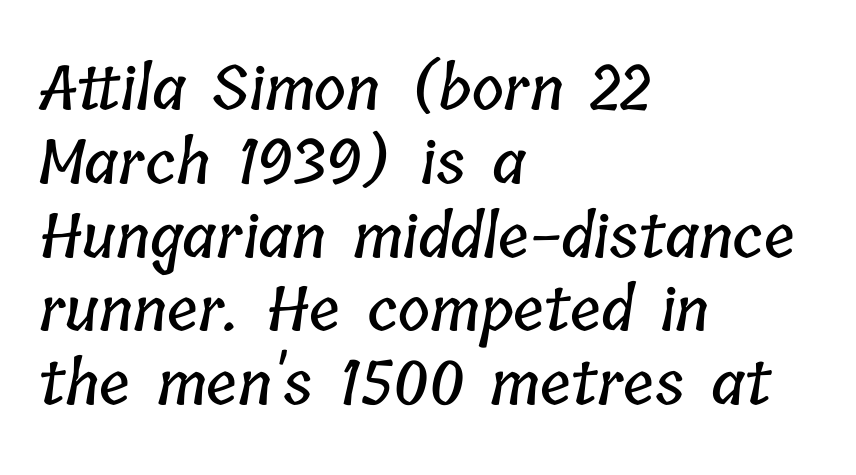
The image shows 61 px condensed type; set left-aligned, line spacing 1.21x, normal letter spacing, not underlined; low stroke contrast and a medium x-height.
